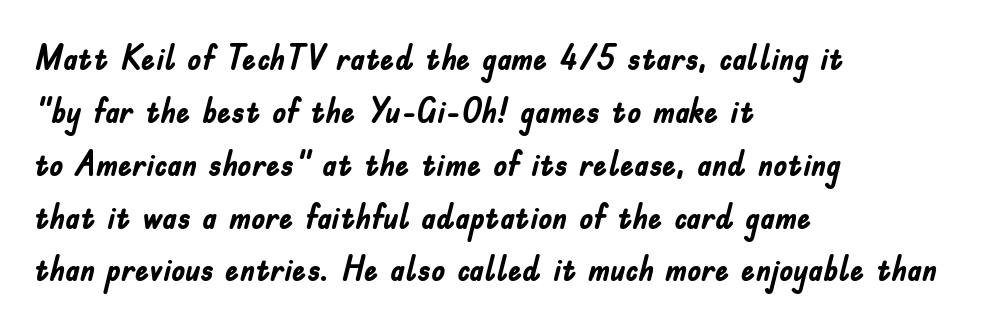
{"serif": "no", "bold": "yes", "weight": "semibold", "width": "condensed", "stroke_contrast": "low", "x_height": "small", "monospaced": "no", "underline": "no", "align": "left", "line_spacing": "normal", "line_spacing_ratio": 1.51, "letter_spacing": "normal", "letter_spacing_em": 0.0, "glyph_px": 35}
